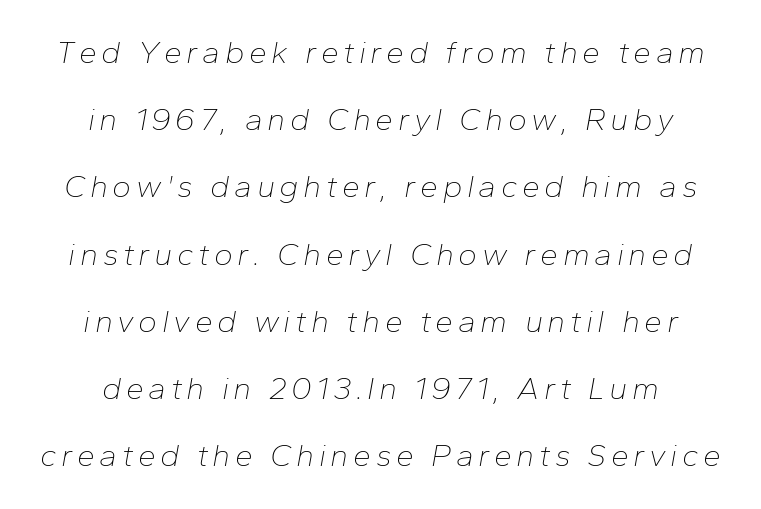
Words float on clear page, feet unadorned. The passage shown is not bold in any degree. This is oblique type, the kind used for emphasis or titles. Is this a fixed-width face? No — the glyphs have proportional, varying widths. Horizontal bands of white between lines are thick stripes. Typeset on center — no edge is straight.
